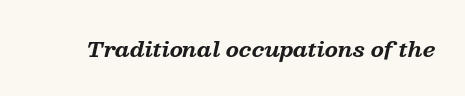
The image shows 21 px bold type, italic (leaning right); set normal letter spacing, not underlined.
